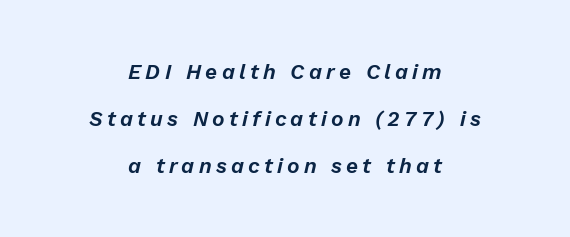
Q: Is the text italic (slanted)? A: Yes, it leans right by about 13 degrees.
Q: Is the text underlined? A: No.
Q: How is the paragraph aligned? A: Centered.
Q: Is the spacing between letters normal or unusually wide? A: Unusually wide.
Q: Is the spacing between lines tight, normal or loose? A: Loose.
